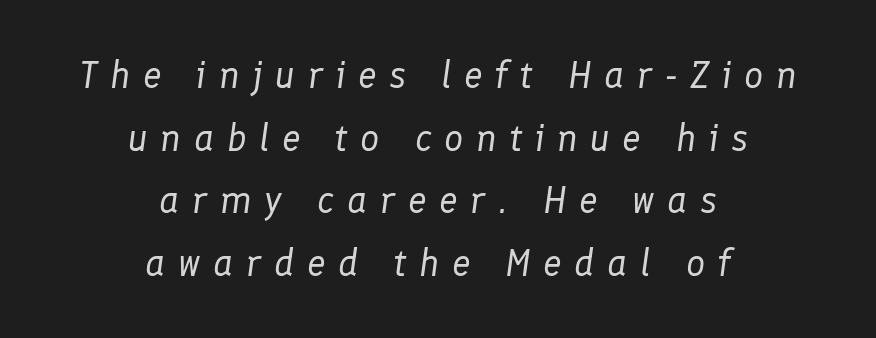
The image shows 38 px regular-weight type, italic (leaning right); set centered, normal line spacing (1.65x), unusually wide letter spacing (+0.33 em), not underlined; low stroke contrast and a medium x-height.
